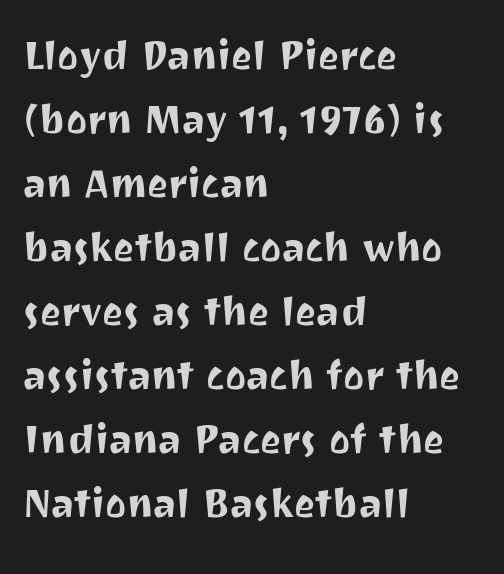
Note the varied advance widths — an 'i' is clearly narrower than an 'm'. The area under the type is left untouched. The rendering keeps characters at their native spacing. Examine the stroke ends and you'll find no serifs. This sample uses an upright cut, with every glyph sitting square on the baseline.
